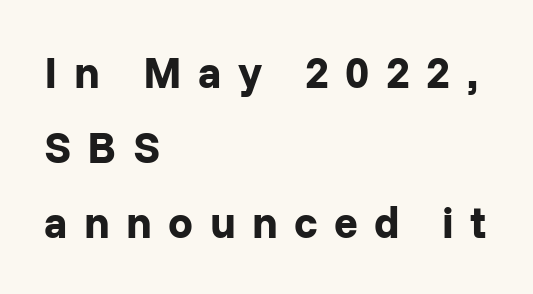
Q: Is the text bold? A: Yes.
Q: Is the text italic (slanted)? A: No, it is upright.
Q: Is the typeface a serif or a sans-serif typeface? A: Sans-serif.
Q: Is the text underlined? A: No.
Q: How is the paragraph aligned? A: Left-aligned.
Q: Is the spacing between letters normal or unusually wide? A: Unusually wide.
Q: Width (condensed, normal, or wide)? A: Normal.
Q: Stroke contrast? A: Low.
Q: x-height? A: Medium.
Q: Monospaced? A: No.
